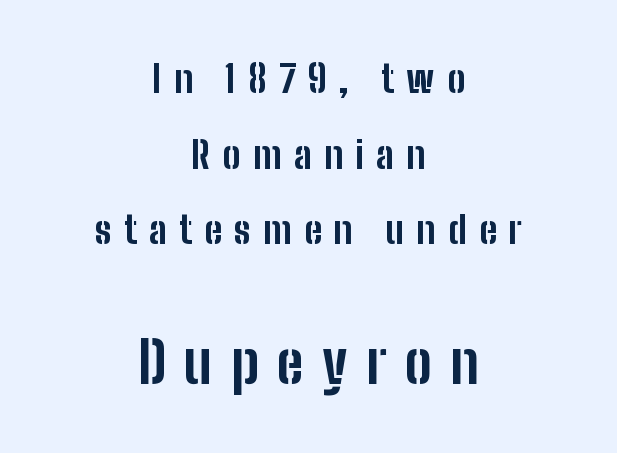
The image shows 57 px bold, condensed sans-serif type, upright; set centered, loose line spacing (1.99x), unusually wide letter spacing (+0.32 em), not underlined; the second (bottom) block is 1.5x larger; low stroke contrast and a medium x-height.
